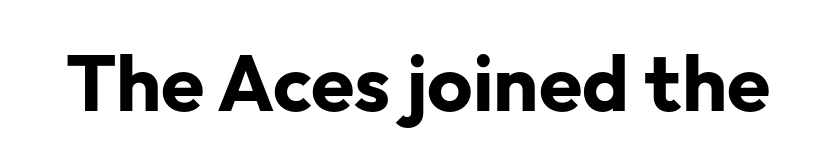
Q: Is the text bold? A: Yes.
Q: Is the text italic (slanted)? A: No, it is upright.
Q: Is the typeface a serif or a sans-serif typeface? A: Sans-serif.
Q: Is the text underlined? A: No.
Q: Is the spacing between letters normal or unusually wide? A: Normal.
Q: Width (condensed, normal, or wide)? A: Normal.
Q: Stroke contrast? A: Low.
Q: x-height? A: Medium.
Q: Monospaced? A: No.
